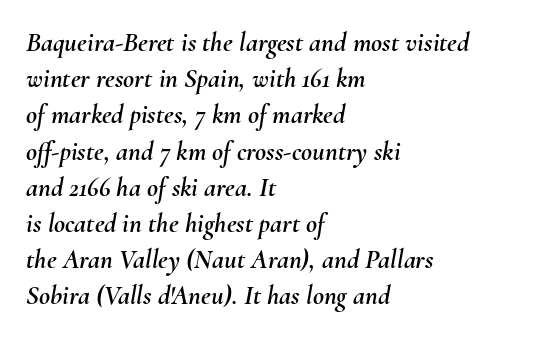
{"italic": "yes", "lean": "right", "slant_degrees": 10, "underline": "no", "align": "left", "line_spacing": "normal", "line_spacing_ratio": 1.34, "letter_spacing": "normal", "letter_spacing_em": 0.0, "glyph_px": 27}
